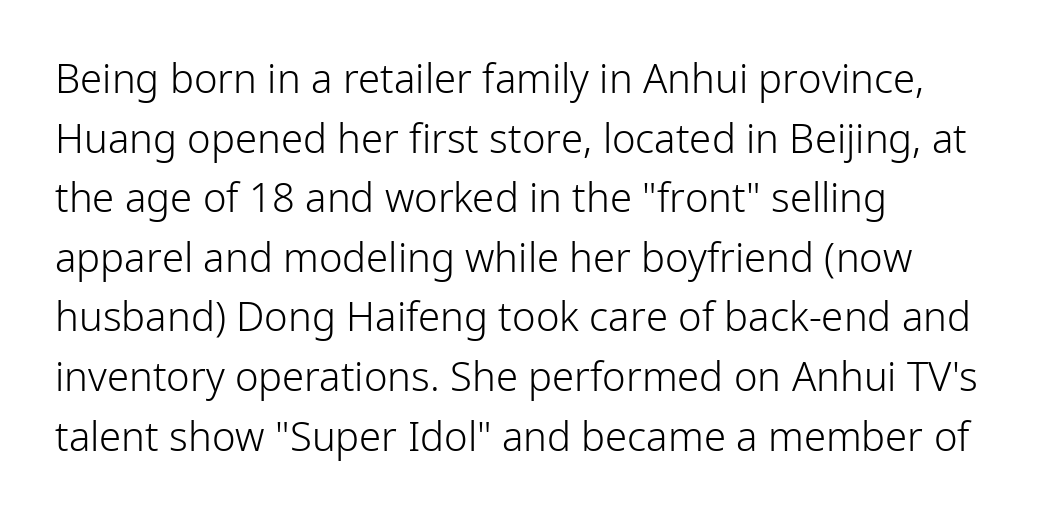
{"serif": "no", "italic": "no", "bold": "no", "weight": "light", "width": "normal", "stroke_contrast": "low", "x_height": "medium", "monospaced": "no", "underline": "no", "align": "left", "line_spacing": "normal", "line_spacing_ratio": 1.49, "letter_spacing": "normal", "letter_spacing_em": 0.0, "glyph_px": 40}
